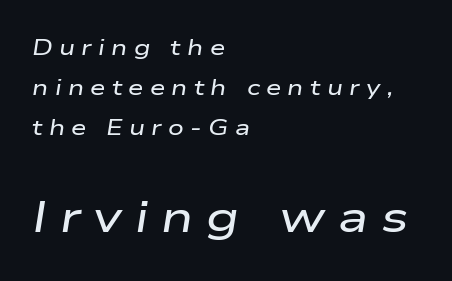
The image shows 44 px wide type, italic (leaning right); set left-aligned, line spacing 1.82x, unusually wide letter spacing (+0.29 em), not underlined; the second (bottom) block is 2.0x larger; low stroke contrast and a medium x-height.
